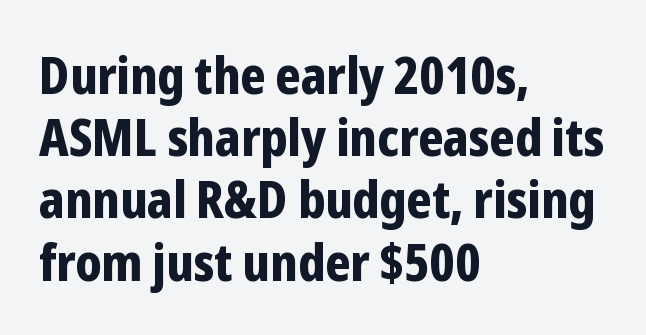
These words are printed bold, with thick strokes throughout. The passage shown has conventional tracking throughout. This rendering uses left alignment, leaving the right contour irregular. Quick note: underline off. Does the lettering tilt? It doesn't — this is upright.
